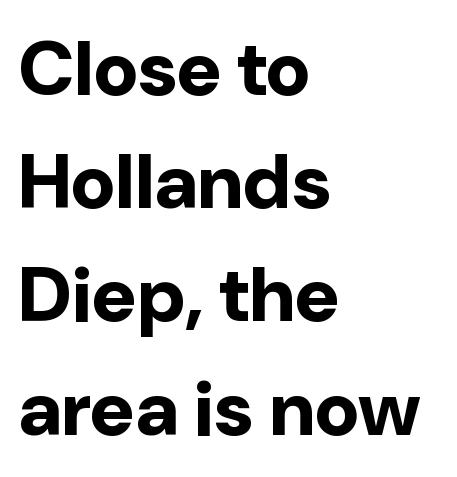
Typesetter's note: full bold, strokes at maximum text heaviness. Short note: letters normally spaced. Think of a printed novel: that variable character pitch is what you see here. Short and long lines alike share a common starting point at left. Whoever set this chose a conventional vertical rhythm.
